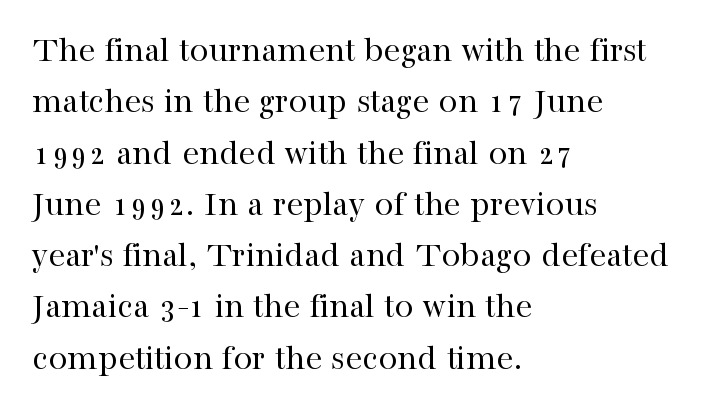
The image shows 38 px regular-weight serif type, upright; set left-aligned, normal line spacing (1.35x), normal letter spacing, not underlined; high stroke contrast and a medium x-height.
